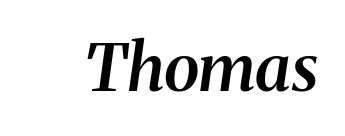
{"serif": "yes", "italic": "yes", "lean": "right", "slant_degrees": 8, "bold": "semi", "weight": "semibold", "width": "normal", "stroke_contrast": "medium", "x_height": "medium", "monospaced": "no", "underline": "no", "letter_spacing": "normal", "letter_spacing_em": 0.0, "glyph_px": 65}
